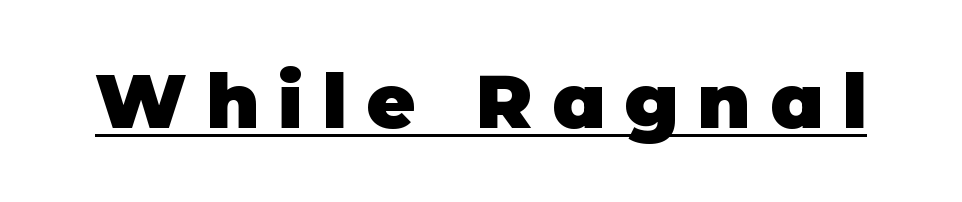
{"serif": "no", "italic": "no", "bold": "yes", "weight": "heavy", "width": "normal", "stroke_contrast": "low", "x_height": "large", "monospaced": "no", "underline": "yes", "letter_spacing": "wide", "letter_spacing_em": 0.25, "glyph_px": 76}
